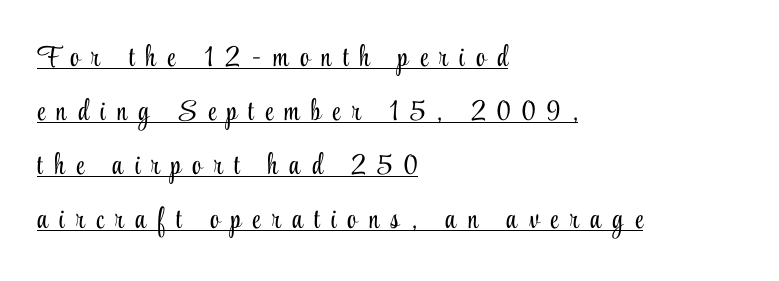
The cut favours lightness, reaching ordinary text weight at its darkest. Caption: expanded tracking, letters set apart. This sample is left-justified, so line endings fall wherever the words run out. This is underlined copy, the kind a proofreader might mark for attention. The face used here is seriffed, in the tradition of book romans.
